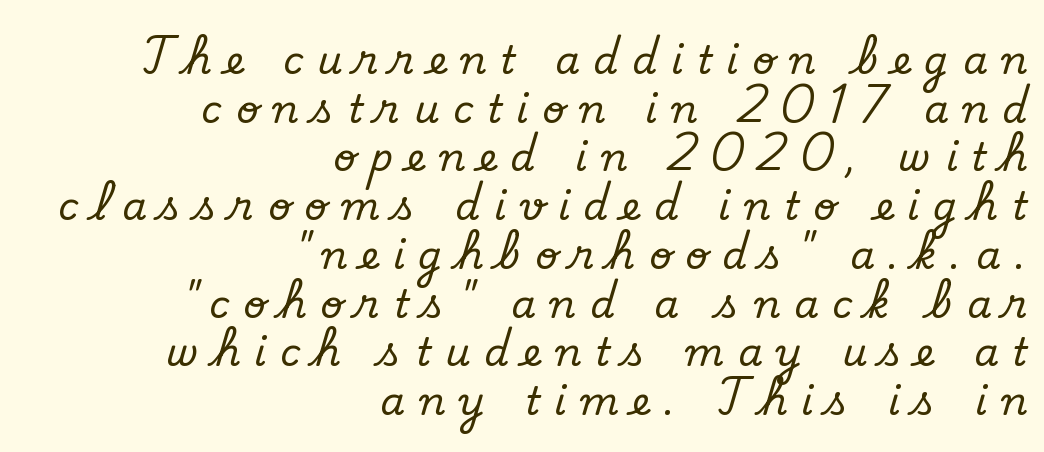
{"serif": "yes", "width": "normal", "stroke_contrast": "low", "x_height": "small", "monospaced": "no", "underline": "no", "align": "right", "line_spacing": "normal", "line_spacing_ratio": 1.25, "letter_spacing": "wide", "letter_spacing_em": 0.36, "glyph_px": 39}
